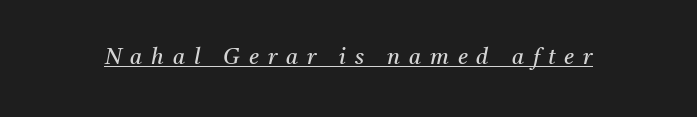
{"italic": "yes", "lean": "right", "slant_degrees": 11, "bold": "no", "underline": "yes", "letter_spacing": "wide", "letter_spacing_em": 0.4, "glyph_px": 22}
